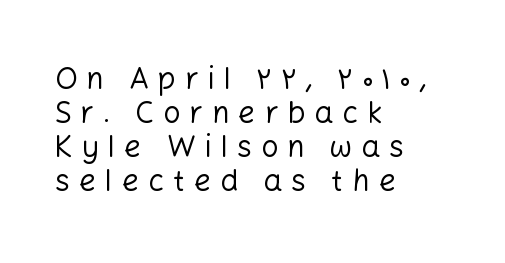
Q: Is the text bold? A: No.
Q: Is the text italic (slanted)? A: No, it is upright.
Q: Is the typeface a serif or a sans-serif typeface? A: Sans-serif.
Q: Is the text underlined? A: No.
Q: How is the paragraph aligned? A: Left-aligned.
Q: Is the spacing between letters normal or unusually wide? A: Unusually wide.
Q: Is the spacing between lines tight, normal or loose? A: Tight.
Q: Width (condensed, normal, or wide)? A: Normal.
Q: Stroke contrast? A: Low.
Q: x-height? A: Medium.
Q: Monospaced? A: No.
